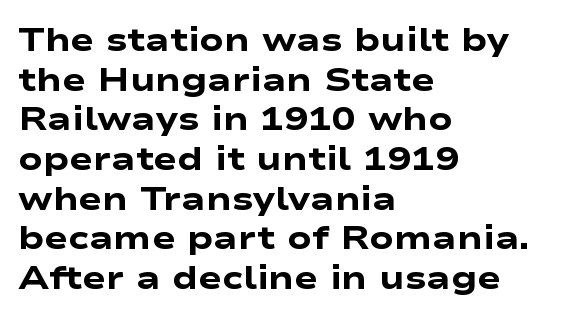
{"serif": "no", "bold": "yes", "weight": "heavy", "width": "wide", "stroke_contrast": "low", "x_height": "medium", "monospaced": "no", "underline": "no", "align": "left", "line_spacing_ratio": 1.24, "letter_spacing": "normal", "letter_spacing_em": 0.0, "glyph_px": 32}
